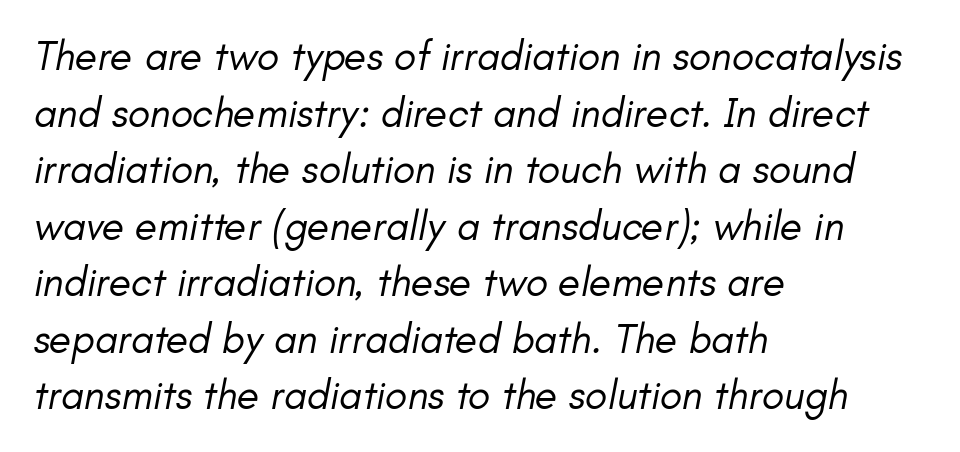
The image shows 41 px regular-weight type, italic (leaning right); set left-aligned, normal line spacing (1.38x), normal letter spacing, not underlined; low stroke contrast and a small x-height.
